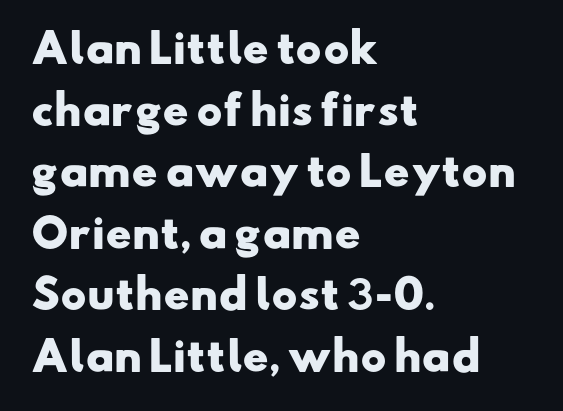
Alignment: flush left. The face used here is proportionally spaced, like ordinary book or web type. Note: no serifs on the glyphs. Weight check: bold — yes, fully.
